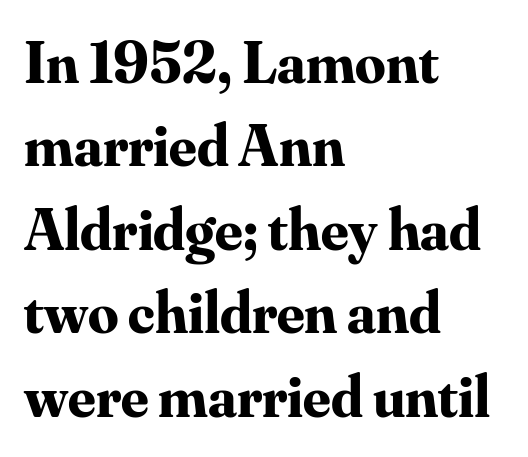
{"serif": "yes", "italic": "no", "bold": "yes", "weight": "bold", "width": "normal", "stroke_contrast": "medium", "x_height": "small", "monospaced": "no", "underline": "no", "align": "left", "line_spacing": "normal", "line_spacing_ratio": 1.39, "letter_spacing": "normal", "letter_spacing_em": 0.0, "glyph_px": 60}
